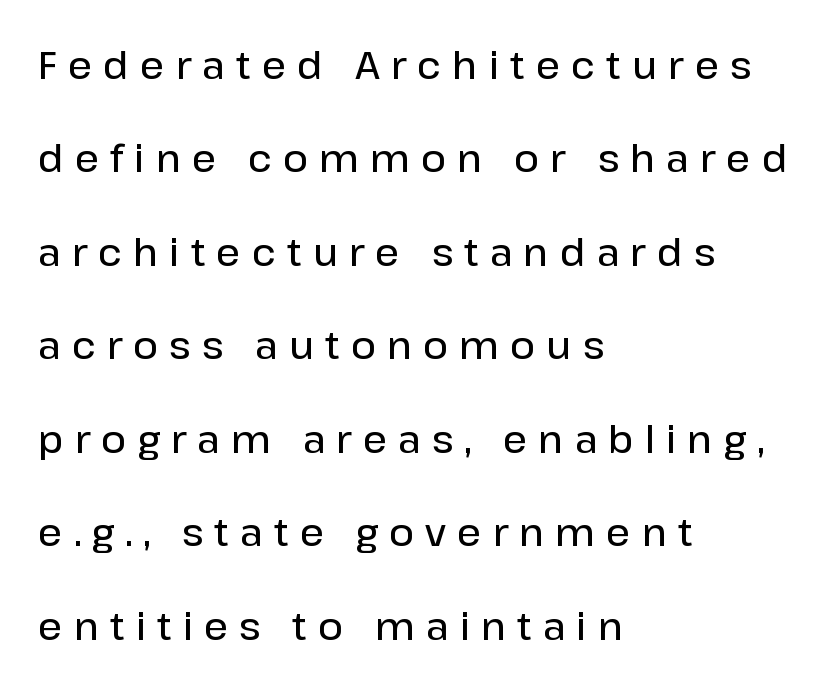
Q: Is the text bold? A: Semi-bold.
Q: Is the text italic (slanted)? A: No, it is upright.
Q: Is the typeface a serif or a sans-serif typeface? A: Sans-serif.
Q: Is the text underlined? A: No.
Q: How is the paragraph aligned? A: Left-aligned.
Q: Is the spacing between letters normal or unusually wide? A: Unusually wide.
Q: Is the spacing between lines tight, normal or loose? A: Loose.
Q: Width (condensed, normal, or wide)? A: Normal.
Q: Stroke contrast? A: Low.
Q: x-height? A: Medium.
Q: Monospaced? A: No.
